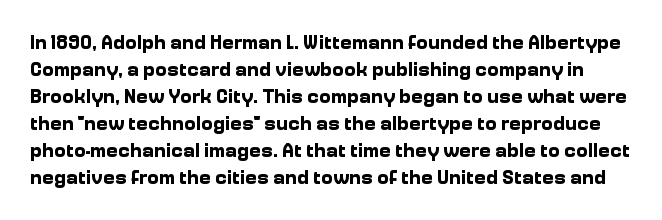
{"italic": "no", "bold": "yes", "underline": "no", "line_spacing": "normal", "line_spacing_ratio": 1.35, "letter_spacing": "normal", "letter_spacing_em": 0.0, "glyph_px": 20}
